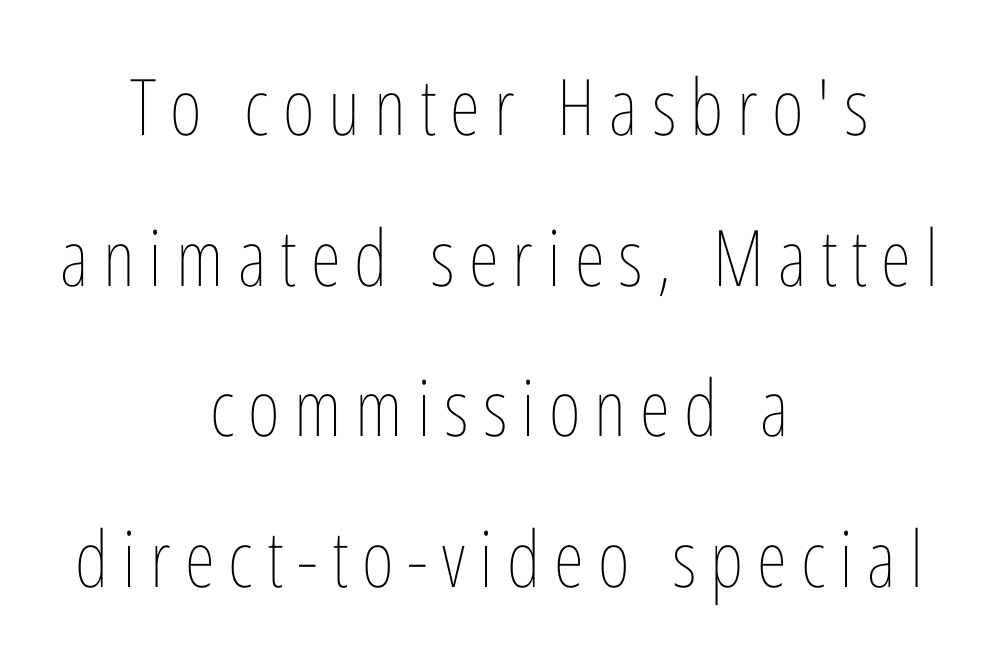
Q: Is the text bold? A: No.
Q: Is the text italic (slanted)? A: No, it is upright.
Q: Is the text underlined? A: No.
Q: How is the paragraph aligned? A: Centered.
Q: Is the spacing between lines tight, normal or loose? A: Loose.
Q: Width (condensed, normal, or wide)? A: Condensed.
Q: Stroke contrast? A: Low.
Q: x-height? A: Medium.
Q: Monospaced? A: No.
